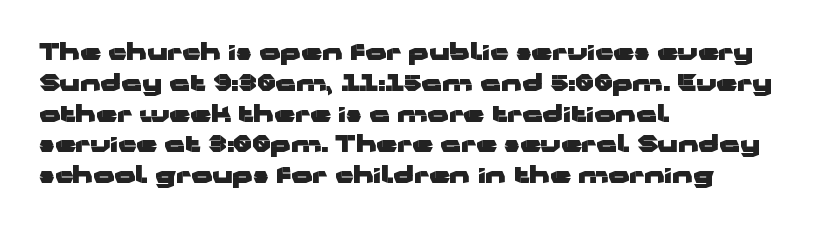
{"italic": "no", "bold": "yes", "underline": "no", "align": "left", "line_spacing": "normal", "line_spacing_ratio": 1.34, "letter_spacing": "normal", "letter_spacing_em": 0.0, "glyph_px": 23}
